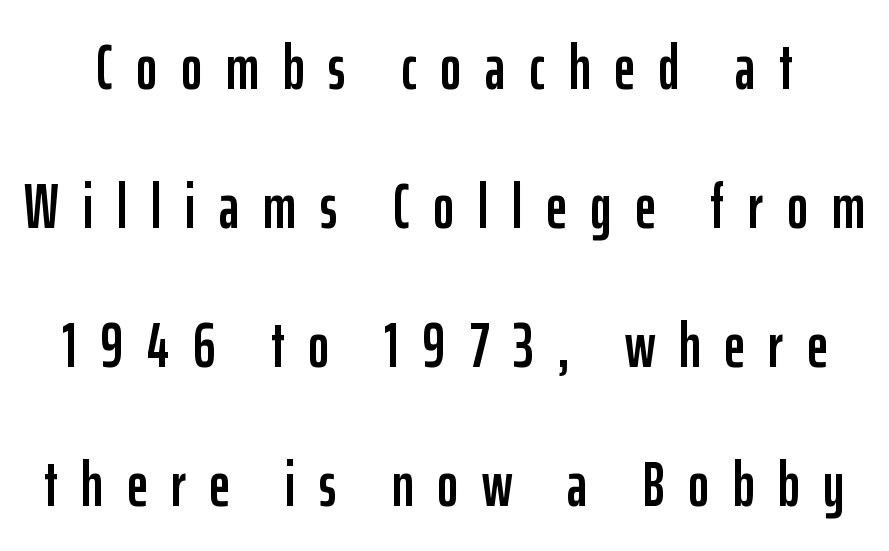
Q: Is the text italic (slanted)? A: No, it is upright.
Q: Is the typeface a serif or a sans-serif typeface? A: Sans-serif.
Q: Is the text underlined? A: No.
Q: Is the spacing between letters normal or unusually wide? A: Unusually wide.
Q: Is the spacing between lines tight, normal or loose? A: Loose.
Q: Width (condensed, normal, or wide)? A: Condensed.
Q: Stroke contrast? A: Low.
Q: x-height? A: Medium.
Q: Monospaced? A: No.
